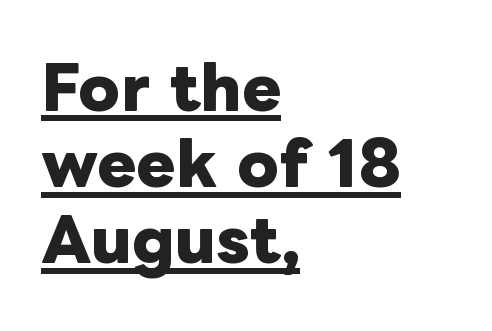
You can tell it's not italic because the verticals are truly vertical. This rendering uses left alignment, leaving the right contour irregular. Leading matches the norm, producing a regular column. Descenders here cross a horizontal rule under the line. Each word holds together tightly as a unit, with standard inter-letter gaps.
